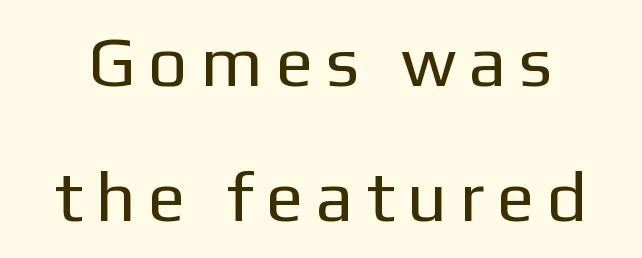
Varying glyph widths throughout — classic text-font behaviour. Vertical stems look standard width or narrower in stroke. Plain, unruled lines of type. This is the regular roman posture of the typeface.
